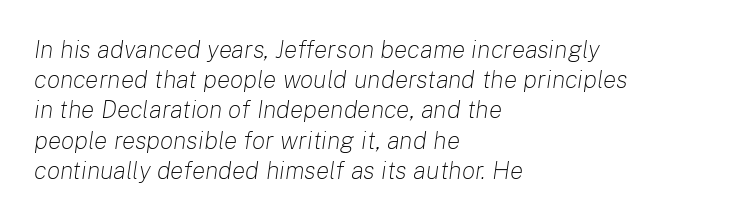
Students, note that the glyphs here touch the page at normal intervals. Which margin do the lines hug? The left one — the right edge is uneven. The area under the type is left untouched. Counters stay open thanks to moderate or lighter strokes. Tall strokes in this sample are angled rather than plumb.
